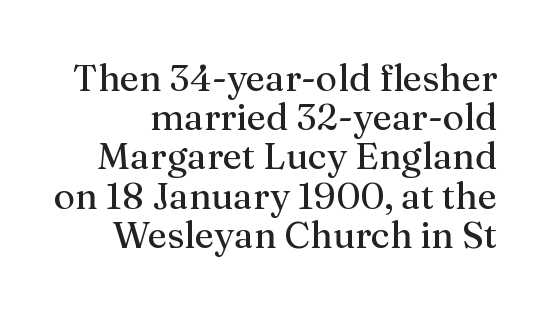
Q: Is the text bold? A: No.
Q: Is the text italic (slanted)? A: No, it is upright.
Q: Is the typeface a serif or a sans-serif typeface? A: Serif.
Q: Is the text underlined? A: No.
Q: Is the spacing between letters normal or unusually wide? A: Normal.
Q: Is the spacing between lines tight, normal or loose? A: Tight.
Q: Width (condensed, normal, or wide)? A: Normal.
Q: Stroke contrast? A: Medium.
Q: x-height? A: Medium.
Q: Monospaced? A: No.
